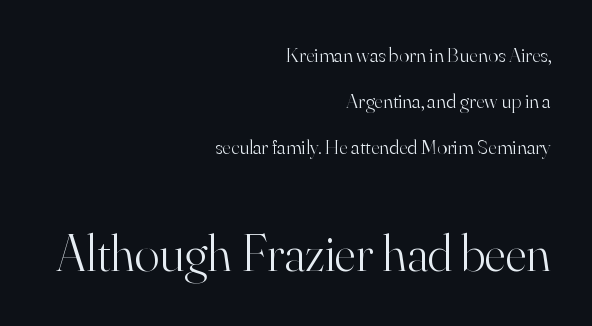
Q: Is the text bold? A: No.
Q: Is the text italic (slanted)? A: No, it is upright.
Q: Is the typeface a serif or a sans-serif typeface? A: Serif.
Q: Is the text underlined? A: No.
Q: How is the paragraph aligned? A: Right-aligned.
Q: Is the spacing between letters normal or unusually wide? A: Normal.
Q: Is the spacing between lines tight, normal or loose? A: Loose.
Q: Which block of text is set in a larger size, the first (top) or the second (bottom)? A: The second (bottom) one.
Q: Width (condensed, normal, or wide)? A: Normal.
Q: Stroke contrast? A: High.
Q: x-height? A: Small.
Q: Monospaced? A: No.
